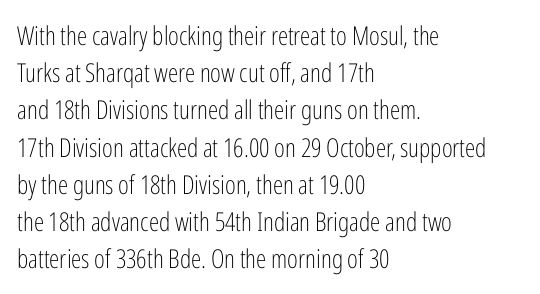
The image shows 26 px text type, upright; set left-aligned, normal line spacing (1.43x), normal letter spacing, not underlined.
